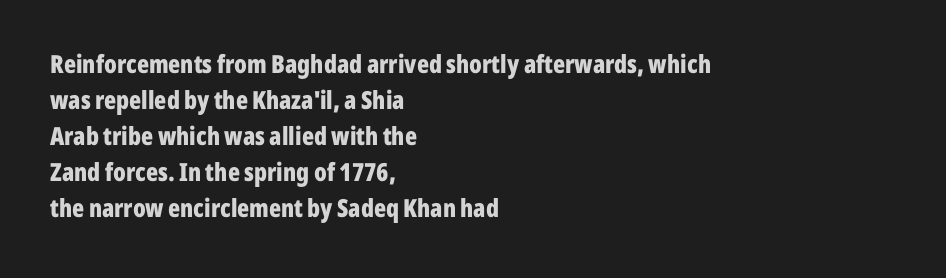
{"italic": "no", "bold": "yes", "underline": "no", "align": "left", "line_spacing": "normal", "line_spacing_ratio": 1.44, "letter_spacing": "normal", "letter_spacing_em": 0.0, "glyph_px": 25}
